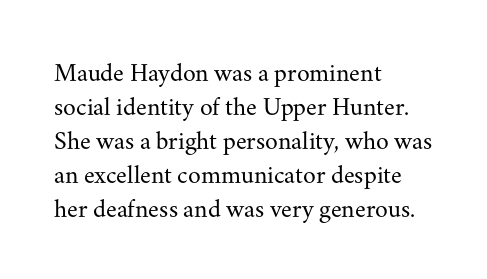
Descenders are the only things crossing below the line. All the whitespace from short lines collects on the right. Characters remain perfectly vertical along every line. The letters sit at their default tracking, neither squeezed nor spread.
